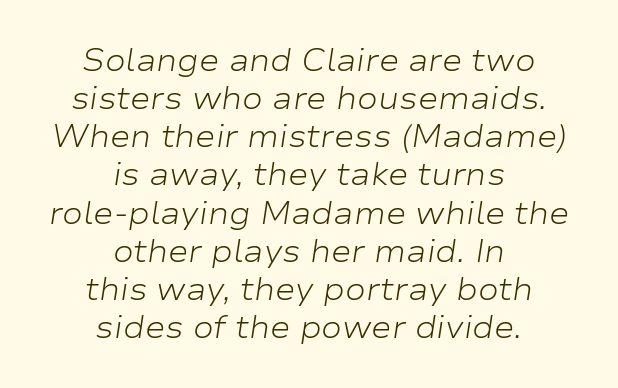
The image shows 31 px light, wide type, italic (leaning right); set centered, line spacing 1.23x, normal letter spacing, not underlined; low stroke contrast and a medium x-height.
